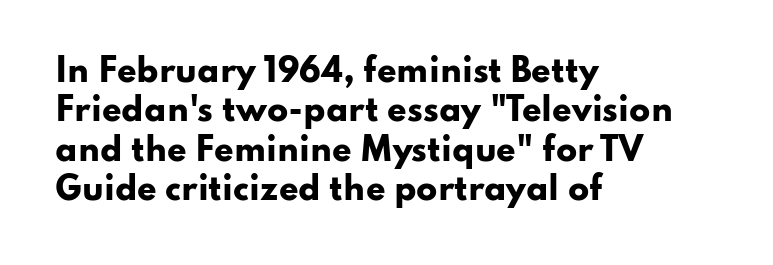
The image shows 31 px heavy, wide sans-serif type, upright; set left-aligned, normal line spacing (1.27x), normal letter spacing, not underlined; low stroke contrast and a small x-height.
